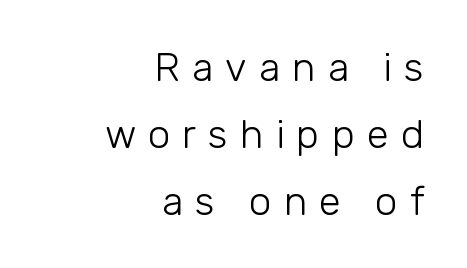
Ink coverage per letter is moderate at most. Successive baselines arrive at the customary interval. Underline: absent. Each letter keeps its own natural width here, so spacing adapts to shape. This is the regular roman posture of the typeface.
